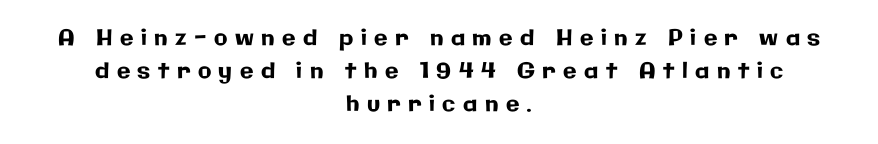
Q: Is the text italic (slanted)? A: No, it is upright.
Q: Is the text underlined? A: No.
Q: How is the paragraph aligned? A: Centered.
Q: Is the spacing between letters normal or unusually wide? A: Unusually wide.
Q: Is the spacing between lines tight, normal or loose? A: Normal.
